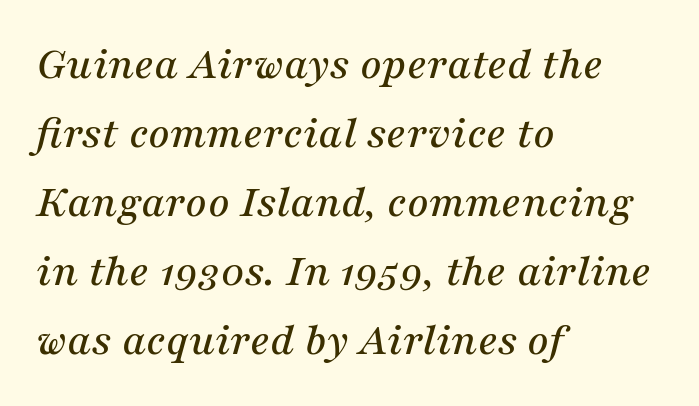
The image shows 47 px serif type, italic (leaning right); set left-aligned, normal line spacing (1.47x), normal letter spacing, not underlined; medium stroke contrast and a medium x-height.
